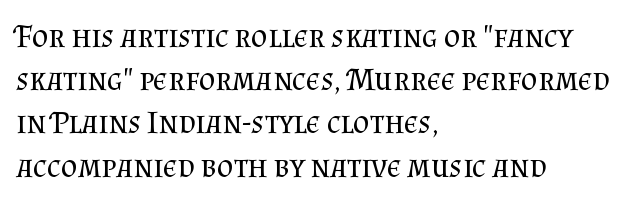
The image shows 32 px regular-weight serif type, upright; set left-aligned, normal line spacing (1.35x), normal letter spacing, not underlined; medium stroke contrast and a small x-height.
